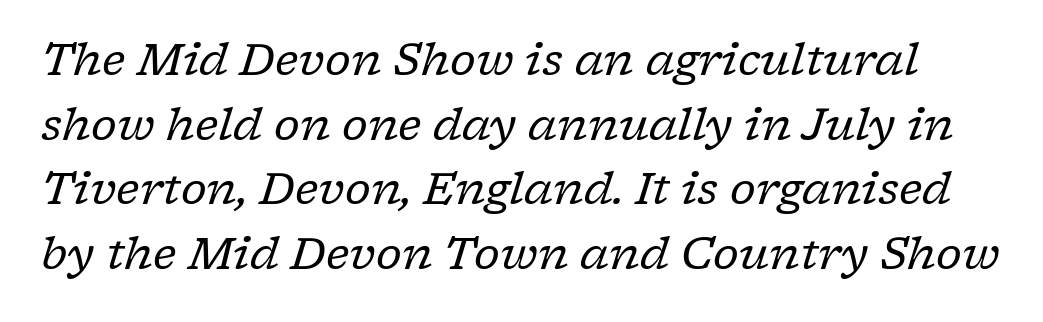
The image shows 44 px regular-weight serif type, italic (leaning right); set normal line spacing (1.47x), normal letter spacing, not underlined; low stroke contrast and a medium x-height.
